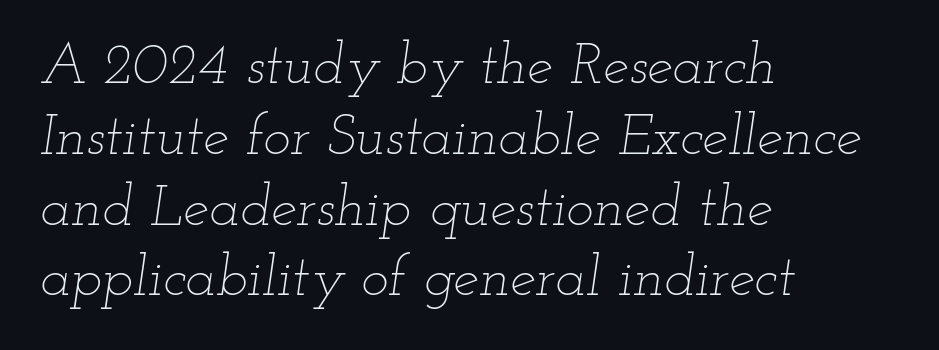
Q: Is the text bold? A: No.
Q: Is the text italic (slanted)? A: Yes, it leans right by about 12 degrees.
Q: Is the text underlined? A: No.
Q: How is the paragraph aligned? A: Left-aligned.
Q: Is the spacing between letters normal or unusually wide? A: Normal.
Q: Width (condensed, normal, or wide)? A: Wide.
Q: Stroke contrast? A: Low.
Q: x-height? A: Small.
Q: Monospaced? A: No.
